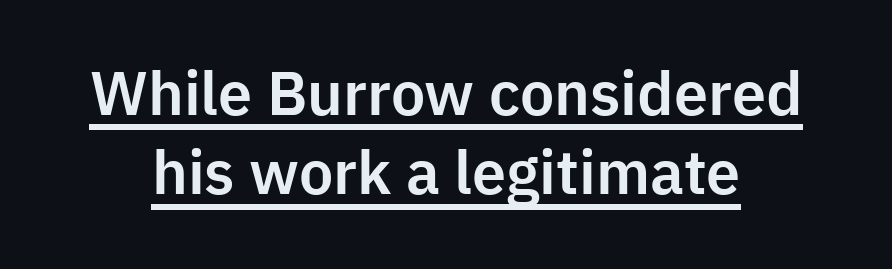
{"serif": "no", "italic": "no", "width": "normal", "stroke_contrast": "low", "x_height": "medium", "monospaced": "no", "underline": "yes", "line_spacing": "normal", "line_spacing_ratio": 1.3, "letter_spacing": "normal", "letter_spacing_em": 0.0, "glyph_px": 61}
